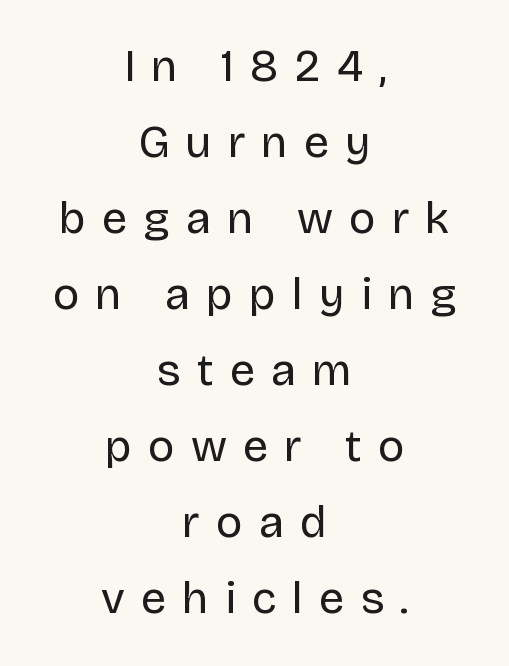
The image shows 45 px regular-weight sans-serif type, upright; set centered, normal line spacing (1.69x), unusually wide letter spacing (+0.36 em), not underlined; low stroke contrast and a large x-height.
